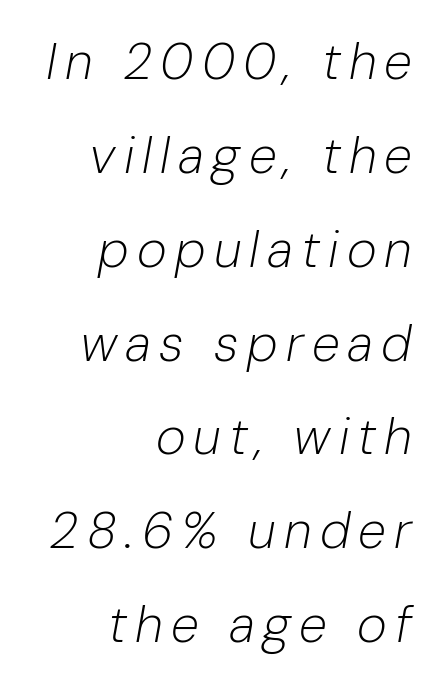
The image shows 51 px light type, italic (leaning right); set right-aligned, line spacing 1.84x, not underlined; low stroke contrast and a medium x-height.
